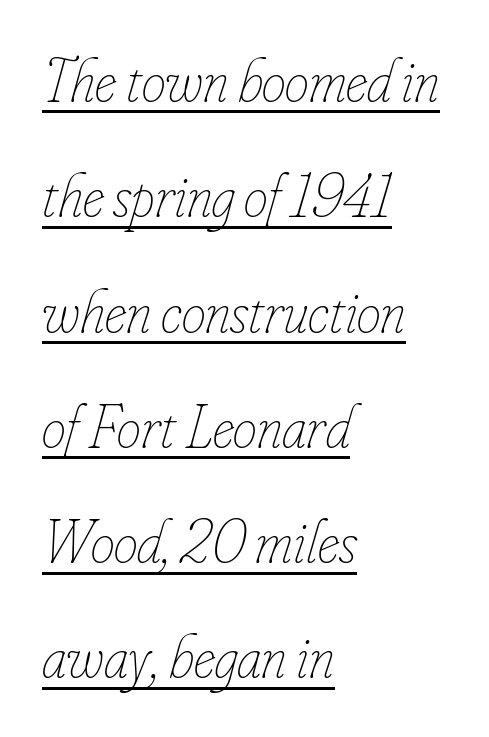
Spacing verdict: proportional, widths tailored to each character. The line texture is even and compact thanks to regular tracking. An italicized treatment has been applied to the whole sample. The font is comparable to plain body text, perhaps lighter.
